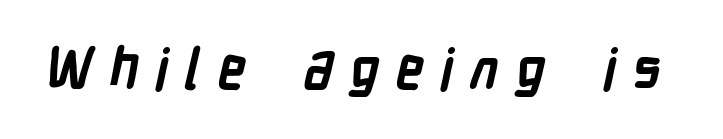
Q: Is the text bold? A: Yes.
Q: Is the typeface a serif or a sans-serif typeface? A: Sans-serif.
Q: Is the text underlined? A: No.
Q: Is the spacing between letters normal or unusually wide? A: Unusually wide.
Q: Width (condensed, normal, or wide)? A: Condensed.
Q: Stroke contrast? A: Low.
Q: x-height? A: Medium.
Q: Monospaced? A: No.
